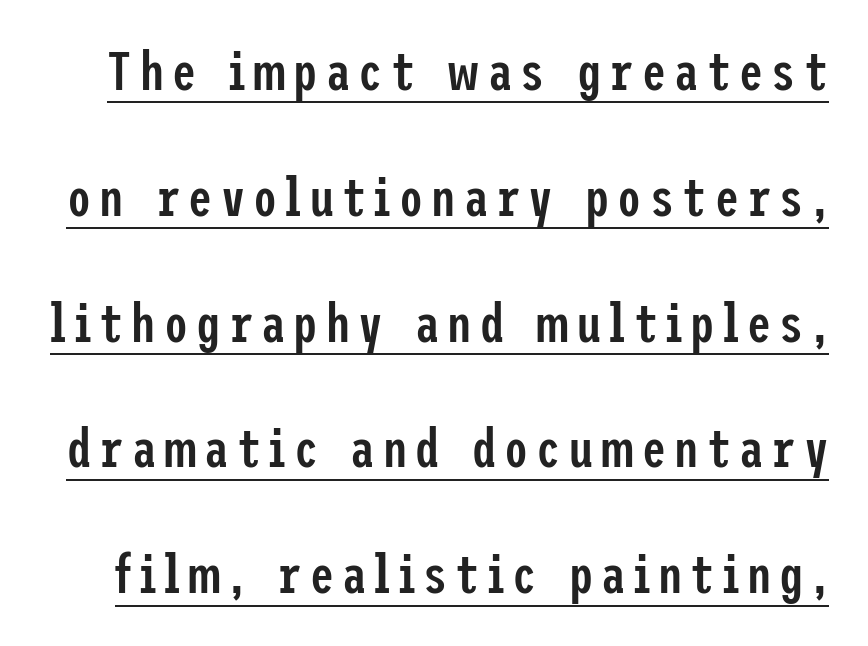
Q: Is the text bold? A: Semi-bold.
Q: Is the text italic (slanted)? A: No, it is upright.
Q: Is the typeface a serif or a sans-serif typeface? A: Sans-serif.
Q: Is the text underlined? A: Yes.
Q: Is the spacing between lines tight, normal or loose? A: Loose.
Q: Width (condensed, normal, or wide)? A: Condensed.
Q: Stroke contrast? A: Low.
Q: x-height? A: Medium.
